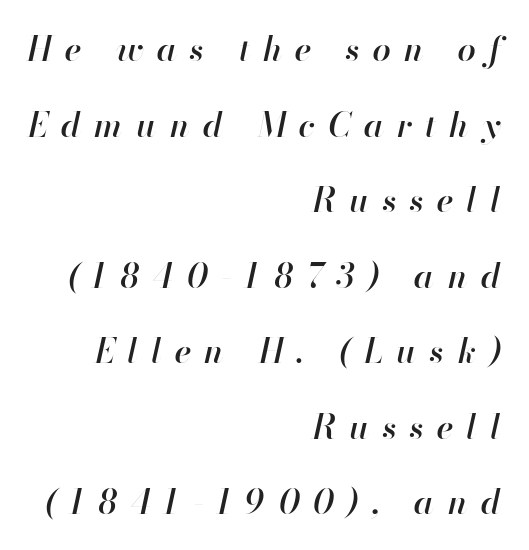
{"italic": "yes", "lean": "right", "slant_degrees": 13, "bold": "semi", "weight": "semibold", "width": "normal", "stroke_contrast": "high", "x_height": "small", "monospaced": "no", "underline": "no", "align": "right", "line_spacing": "loose", "line_spacing_ratio": 2.29, "letter_spacing": "wide", "letter_spacing_em": 0.4, "glyph_px": 33}
